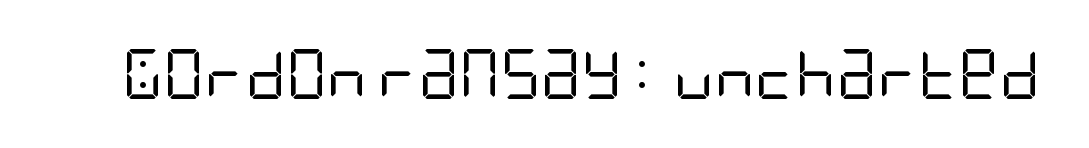
{"serif": "no", "italic": "no", "bold": "no", "weight": "regular", "width": "condensed", "stroke_contrast": "low", "x_height": "large", "underline": "no", "letter_spacing": "normal", "letter_spacing_em": 0.0, "glyph_px": 50}
